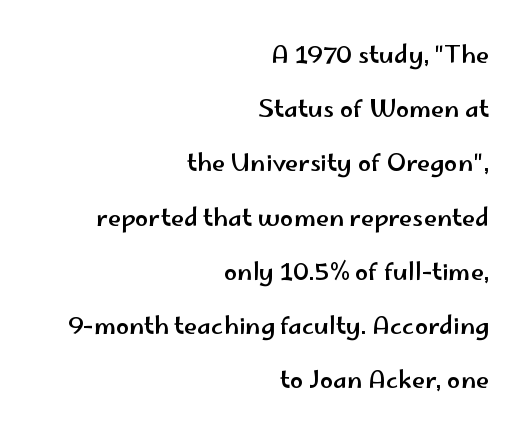
A student would call this right alignment; a typographer would say flush right, rag left. Posture: upright roman. Descenders hang freely into open space. Compared with typical paragraphs, the rows here are farther apart. Here the glyphs are tracked normally, forming tight word shapes.
